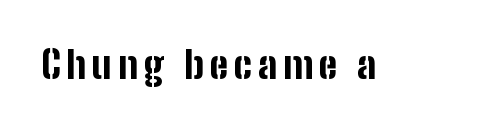
The image shows 38 px bold, condensed sans-serif type, upright; set not underlined; low stroke contrast and a medium x-height.
